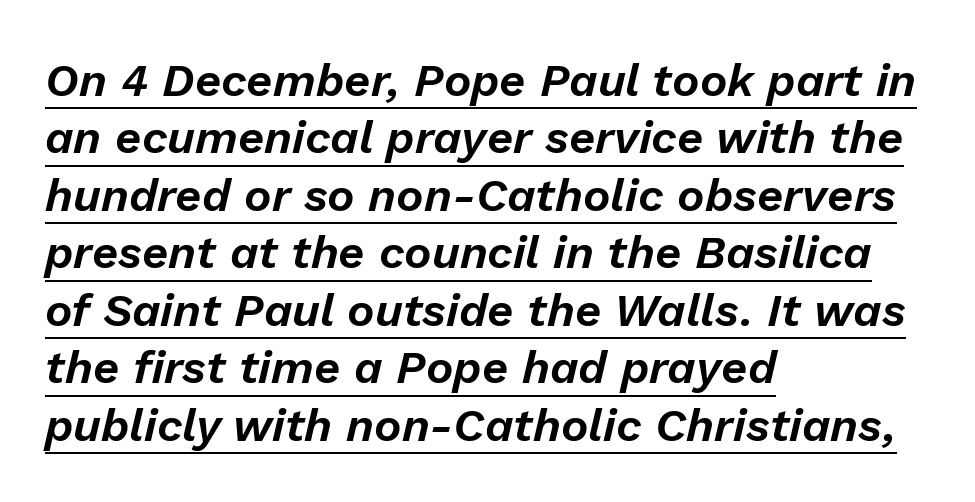
{"italic": "yes", "lean": "right", "slant_degrees": 13, "width": "normal", "stroke_contrast": "low", "x_height": "medium", "monospaced": "no", "underline": "yes", "align": "left", "line_spacing": "normal", "line_spacing_ratio": 1.25, "letter_spacing": "normal", "letter_spacing_em": 0.0, "glyph_px": 46}
